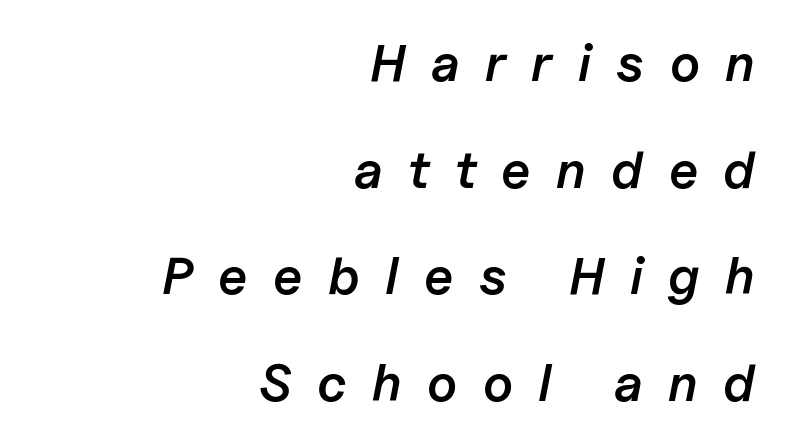
{"italic": "yes", "lean": "right", "slant_degrees": 11, "bold": "semi", "weight": "semibold", "width": "normal", "stroke_contrast": "low", "x_height": "medium", "monospaced": "no", "underline": "no", "align": "right", "line_spacing": "loose", "line_spacing_ratio": 2.05, "letter_spacing": "wide", "letter_spacing_em": 0.49, "glyph_px": 52}
